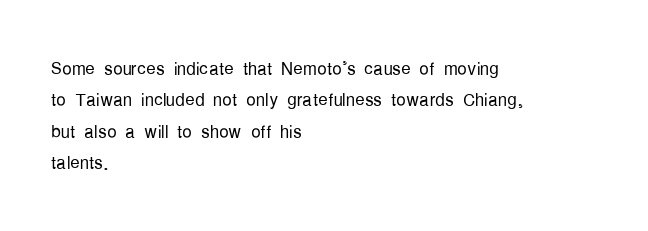
What stands out about the letter spacing? Nothing — it is the standard amount. Unmarked baselines from the first word to the last. The rendering anchors every line to the left-hand side. Regarding leading, the lines here are spaced in the standard way. Compared with a typical body face, this is equally light or lighter still. In terms of posture, this sample is upright.
